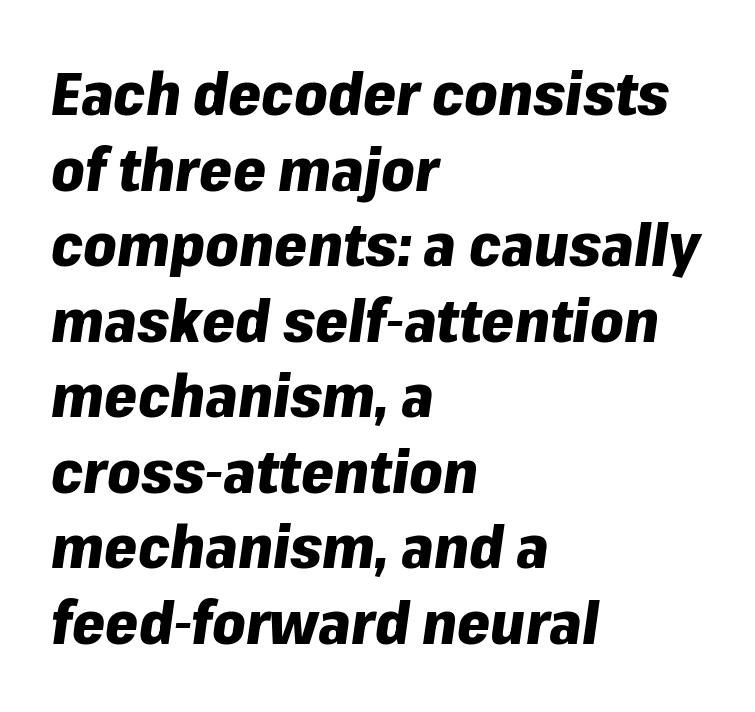
Q: Is the text bold? A: Yes.
Q: Is the text italic (slanted)? A: Yes, it leans right by about 8 degrees.
Q: Is the text underlined? A: No.
Q: How is the paragraph aligned? A: Left-aligned.
Q: Is the spacing between letters normal or unusually wide? A: Normal.
Q: Is the spacing between lines tight, normal or loose? A: Normal.
Q: Width (condensed, normal, or wide)? A: Normal.
Q: Stroke contrast? A: Low.
Q: x-height? A: Medium.
Q: Monospaced? A: No.
